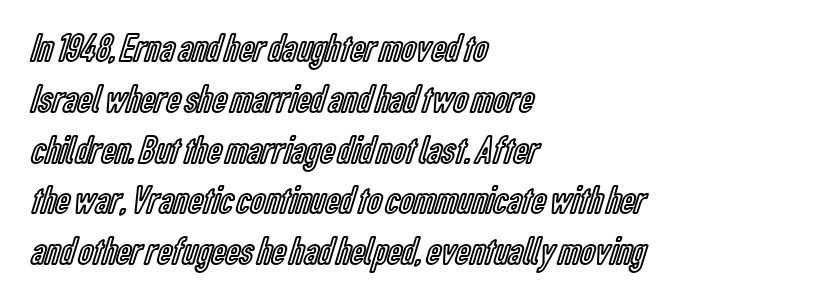
Q: Is the text italic (slanted)? A: Yes.
Q: Is the text underlined? A: No.
Q: How is the paragraph aligned? A: Left-aligned.
Q: Is the spacing between letters normal or unusually wide? A: Normal.
Q: Is the spacing between lines tight, normal or loose? A: Normal.
Q: Width (condensed, normal, or wide)? A: Condensed.
Q: x-height? A: Medium.
Q: Monospaced? A: No.
